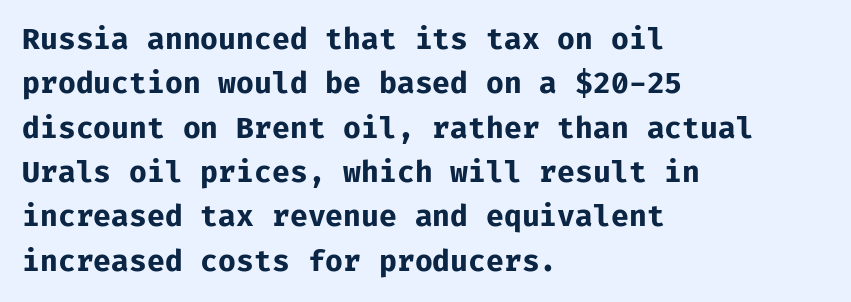
{"serif": "no", "italic": "no", "bold": "yes", "weight": "bold", "width": "normal", "stroke_contrast": "low", "x_height": "medium", "monospaced": "yes", "underline": "no", "align": "left", "line_spacing": "normal", "line_spacing_ratio": 1.53, "letter_spacing": "normal", "letter_spacing_em": 0.0, "glyph_px": 29}
